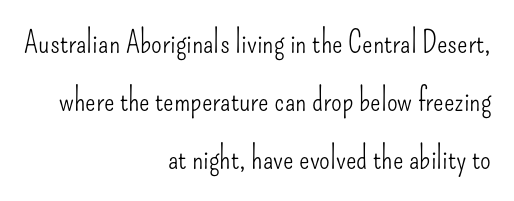
It's the straight-up-and-down kind of type. Varying glyph widths throughout — classic text-font behaviour. No extra ink here — the face is not bold. Check the space under the baseline: it is left empty. How are the letters spaced? Ordinarily, with no added tracking.
